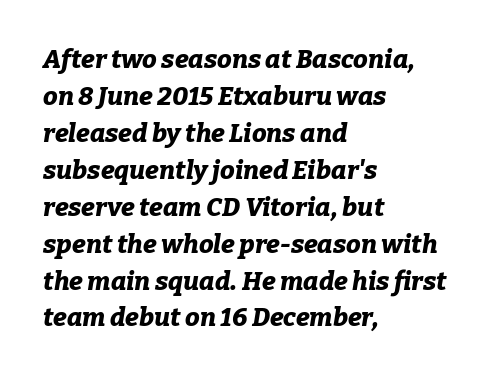
{"italic": "yes", "lean": "right", "slant_degrees": 9, "bold": "yes", "underline": "no", "align": "left", "line_spacing": "normal", "line_spacing_ratio": 1.42, "letter_spacing": "normal", "letter_spacing_em": 0.0, "glyph_px": 26}
